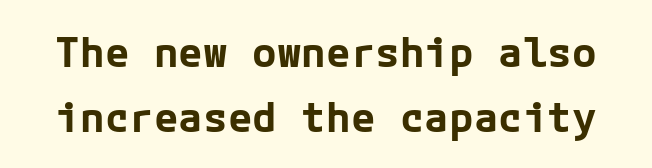
Q: Is the text bold? A: Yes.
Q: Is the text italic (slanted)? A: No, it is upright.
Q: Is the typeface a serif or a sans-serif typeface? A: Sans-serif.
Q: Is the text underlined? A: No.
Q: Is the spacing between letters normal or unusually wide? A: Normal.
Q: Is the spacing between lines tight, normal or loose? A: Normal.
Q: Width (condensed, normal, or wide)? A: Normal.
Q: Stroke contrast? A: Low.
Q: x-height? A: Medium.
